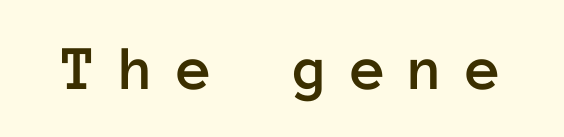
You can tell it's not italic because the verticals are truly vertical. Anything drawn beneath the words? Only blank space. This sample has the even, mechanical cadence of fixed-width lettering. The face used here is rendered with a markedly widened letterfit.
